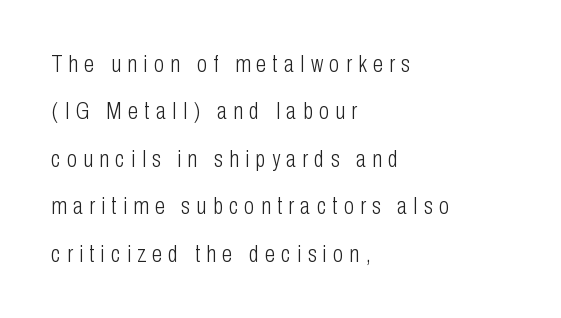
{"italic": "no", "bold": "no", "underline": "no", "align": "left", "line_spacing": "loose", "line_spacing_ratio": 2.06, "letter_spacing": "wide", "letter_spacing_em": 0.28, "glyph_px": 23}
